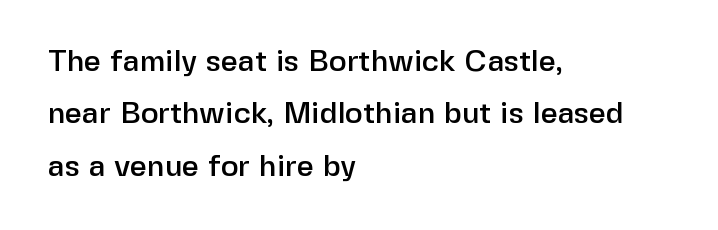
{"serif": "no", "italic": "no", "width": "normal", "stroke_contrast": "low", "x_height": "medium", "monospaced": "no", "underline": "no", "align": "left", "line_spacing_ratio": 1.75, "letter_spacing": "normal", "letter_spacing_em": 0.0, "glyph_px": 30}
